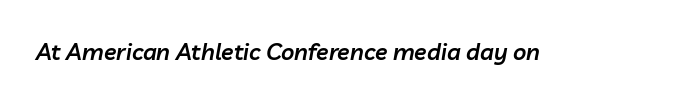
Each word holds together tightly as a unit, with standard inter-letter gaps. The sample has been set in demibold, a notch under bold. Check under the words: just untouched page. Quick note: italic.
